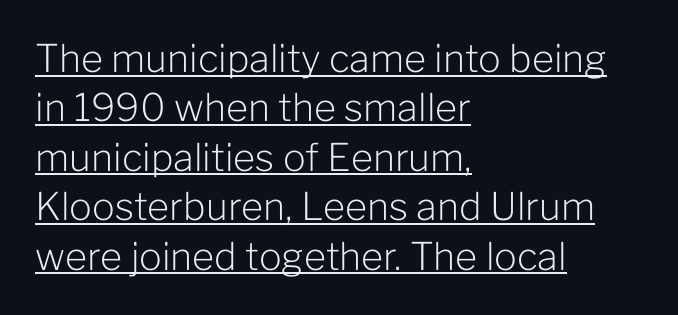
{"serif": "no", "italic": "no", "bold": "no", "weight": "light", "width": "normal", "stroke_contrast": "low", "x_height": "medium", "monospaced": "no", "underline": "yes", "align": "left", "line_spacing": "normal", "line_spacing_ratio": 1.3, "letter_spacing": "normal", "letter_spacing_em": 0.0, "glyph_px": 38}
